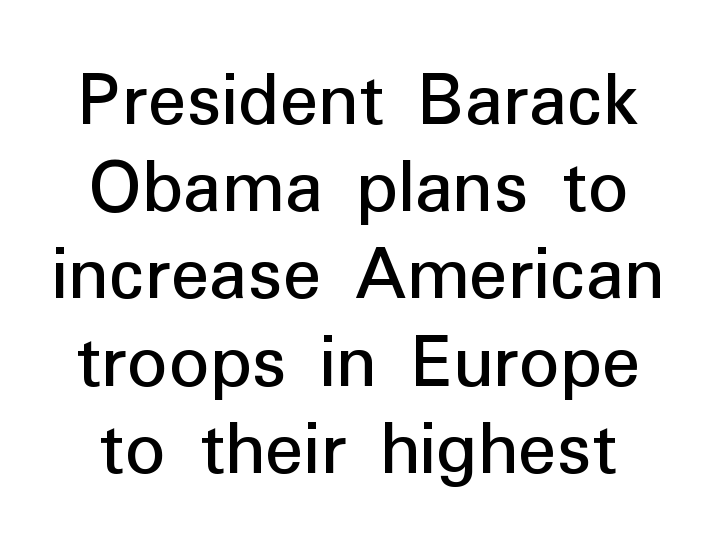
{"serif": "no", "italic": "no", "bold": "no", "weight": "regular", "width": "normal", "stroke_contrast": "low", "x_height": "medium", "monospaced": "no", "underline": "no", "line_spacing": "tight", "line_spacing_ratio": 1.09, "letter_spacing": "normal", "letter_spacing_em": 0.0, "glyph_px": 80}
